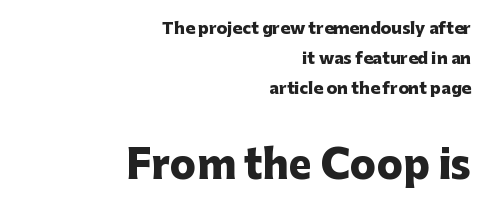
The passage shown is typed in a proportional face where columns would drift. Here the glyphs are tracked normally, forming tight word shapes. Words float on clear page, feet unadorned. Every stem runs plumb, perpendicular to the baseline.
